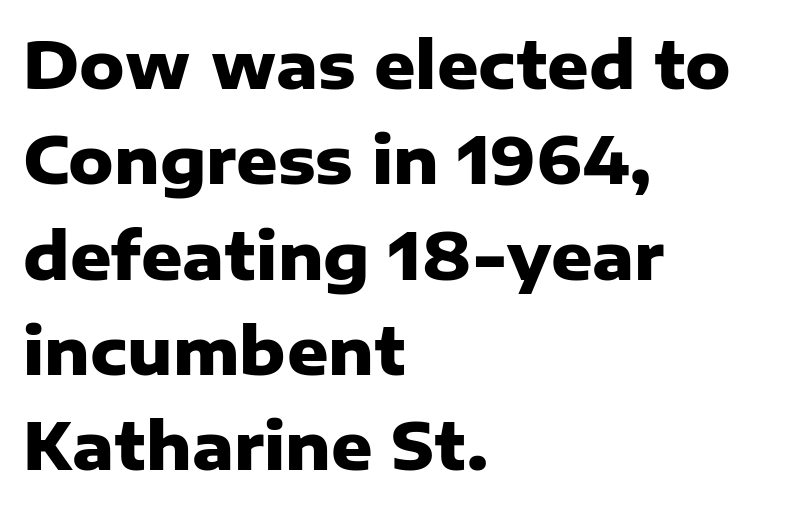
Q: Is the text bold? A: Yes.
Q: Is the text italic (slanted)? A: No, it is upright.
Q: Is the typeface a serif or a sans-serif typeface? A: Sans-serif.
Q: Is the text underlined? A: No.
Q: How is the paragraph aligned? A: Left-aligned.
Q: Is the spacing between letters normal or unusually wide? A: Normal.
Q: Is the spacing between lines tight, normal or loose? A: Normal.
Q: Width (condensed, normal, or wide)? A: Normal.
Q: Stroke contrast? A: Low.
Q: x-height? A: Medium.
Q: Monospaced? A: No.
